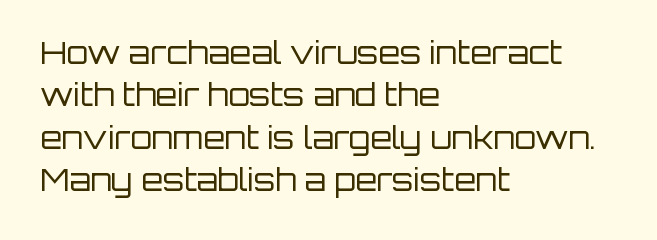
The tracking reads as untouched default to a designer's eye. How would I describe the line gaps? Plain and ordinary. A clean baseline with only descenders dipping below it. Quick note: not italic, upright. Here the designer chose a conventional face with non-uniform glyph widths.
